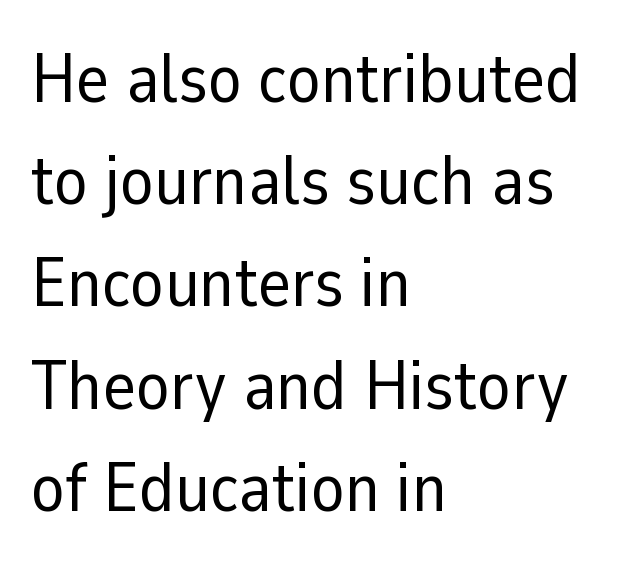
The image shows 70 px regular-weight sans-serif type, upright; set left-aligned, normal line spacing (1.46x), normal letter spacing, not underlined; low stroke contrast and a medium x-height.
